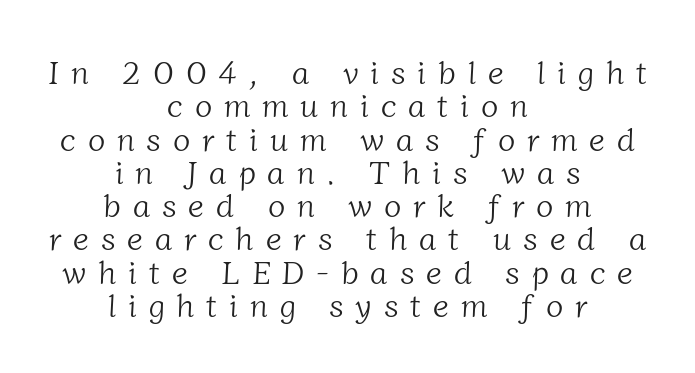
Q: Is the text bold? A: No.
Q: Is the typeface a serif or a sans-serif typeface? A: Serif.
Q: Is the text underlined? A: No.
Q: How is the paragraph aligned? A: Centered.
Q: Is the spacing between letters normal or unusually wide? A: Unusually wide.
Q: Is the spacing between lines tight, normal or loose? A: Tight.
Q: Width (condensed, normal, or wide)? A: Normal.
Q: Stroke contrast? A: Low.
Q: x-height? A: Medium.
Q: Monospaced? A: No.
